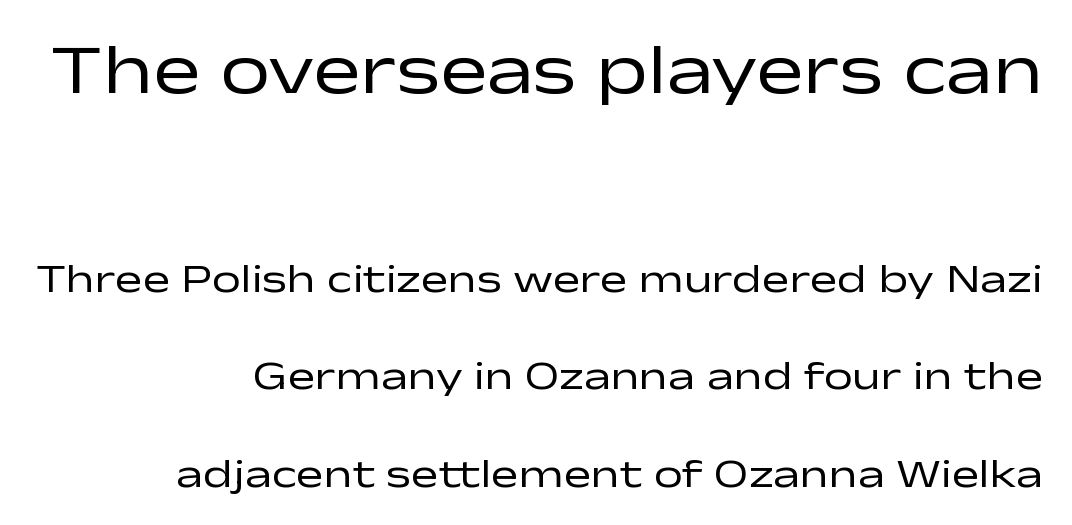
{"serif": "no", "italic": "no", "bold": "no", "weight": "regular", "width": "wide", "stroke_contrast": "low", "x_height": "medium", "monospaced": "no", "underline": "no", "align": "right", "line_spacing": "loose", "line_spacing_ratio": 2.38, "letter_spacing": "normal", "letter_spacing_em": 0.0, "larger_block": "first", "size_ratio": 1.73, "glyph_px": 71}
